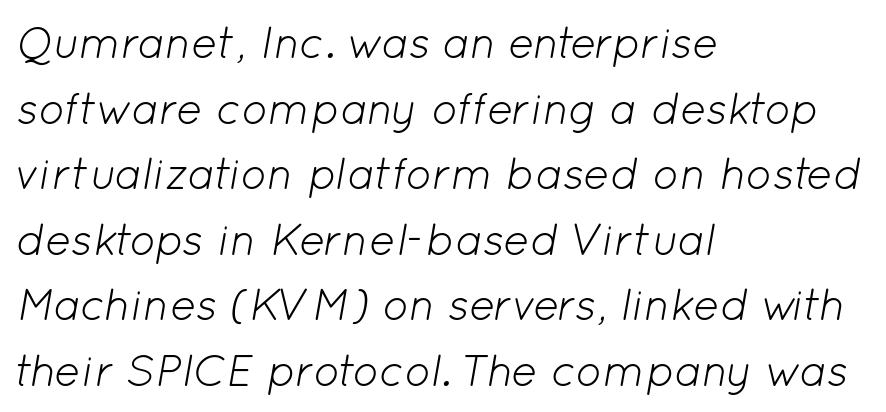
The image shows 44 px light type, italic (leaning right); set left-aligned, normal line spacing (1.49x), normal letter spacing, not underlined; low stroke contrast and a medium x-height.
